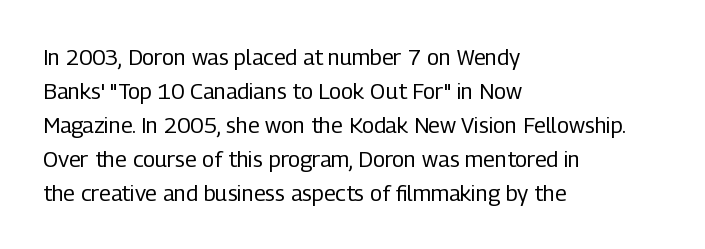
The image shows 22 px text type, upright; set left-aligned, normal line spacing (1.54x), normal letter spacing, not underlined.
